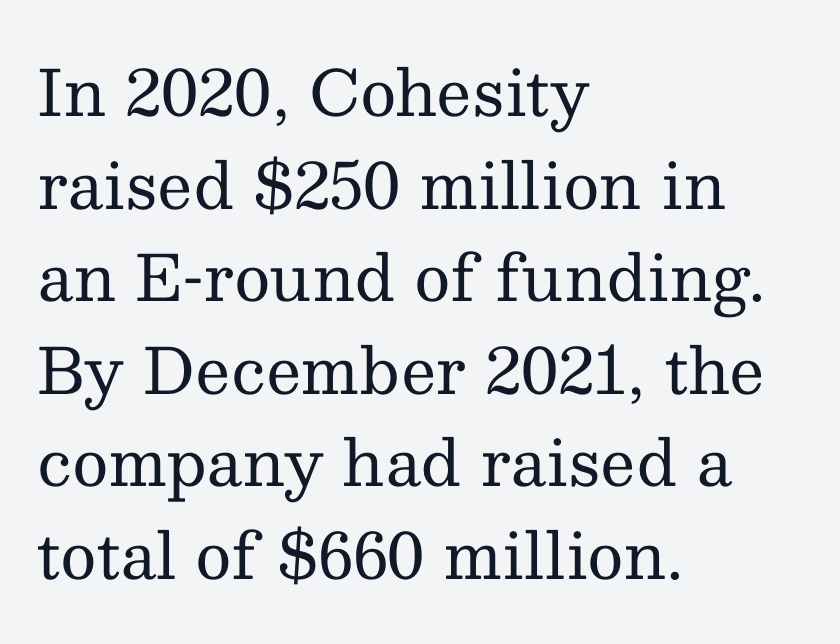
Q: Is the text bold? A: No.
Q: Is the text italic (slanted)? A: No, it is upright.
Q: Is the typeface a serif or a sans-serif typeface? A: Serif.
Q: Is the text underlined? A: No.
Q: How is the paragraph aligned? A: Left-aligned.
Q: Is the spacing between letters normal or unusually wide? A: Normal.
Q: Is the spacing between lines tight, normal or loose? A: Normal.
Q: Width (condensed, normal, or wide)? A: Normal.
Q: Stroke contrast? A: Medium.
Q: x-height? A: Medium.
Q: Monospaced? A: No.
